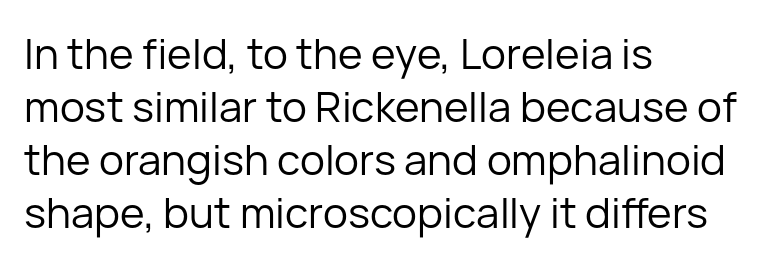
Q: Is the text bold? A: No.
Q: Is the text italic (slanted)? A: No, it is upright.
Q: Is the typeface a serif or a sans-serif typeface? A: Sans-serif.
Q: Is the text underlined? A: No.
Q: How is the paragraph aligned? A: Left-aligned.
Q: Is the spacing between letters normal or unusually wide? A: Normal.
Q: Is the spacing between lines tight, normal or loose? A: Normal.
Q: Width (condensed, normal, or wide)? A: Normal.
Q: Stroke contrast? A: Low.
Q: x-height? A: Medium.
Q: Monospaced? A: No.
